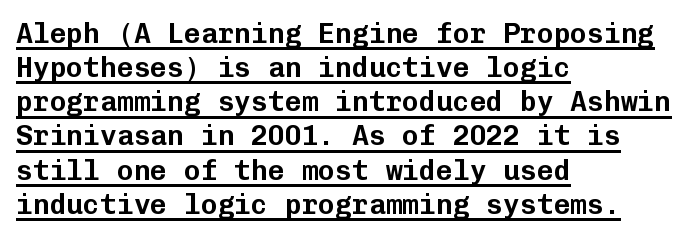
The image shows 28 px sans-serif type, upright, monospaced; set left-aligned, line spacing 1.22x, normal letter spacing, underlined; low stroke contrast and a medium x-height.
